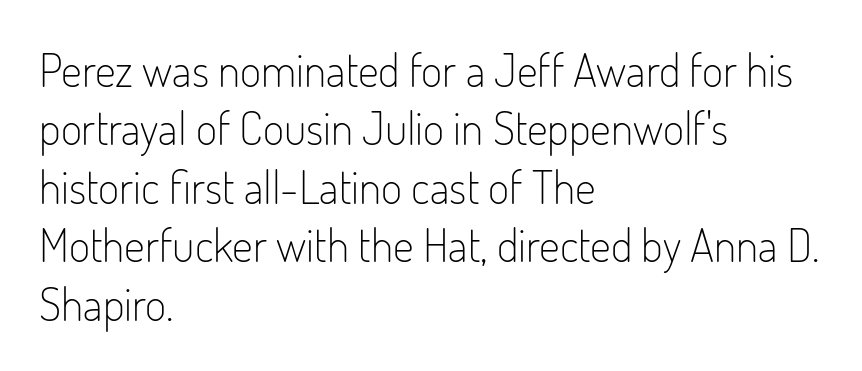
The passage shown is typed in a proportional face where columns would drift. Nothing sits at the stroke ends, so this counts as sans-serif. Horizontal alignment here is leftward, the default for most running prose. Baseline-to-baseline distance is the conventional proportion of letter height.
